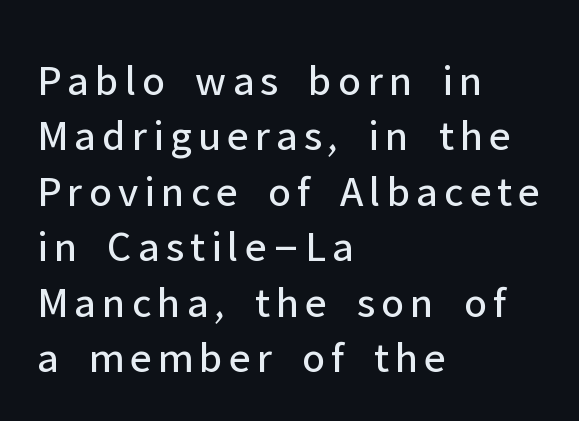
The image shows 44 px regular-weight sans-serif type, upright; set left-aligned, normal line spacing (1.26x), not underlined; low stroke contrast and a medium x-height.
